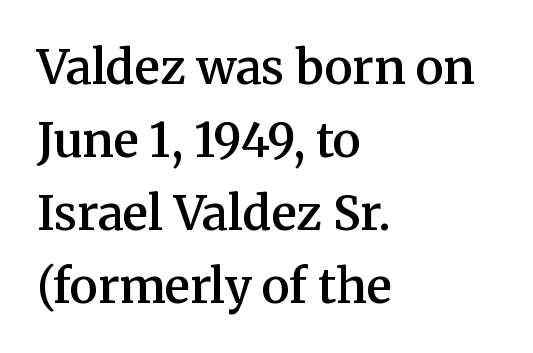
The image shows 47 px semibold serif type, upright; set left-aligned, normal line spacing (1.55x), normal letter spacing, not underlined; medium stroke contrast and a medium x-height.
